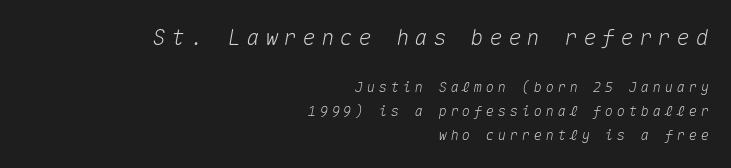
The image shows 22 px text type, italic (leaning right); set right-aligned, line spacing 1.71x, unusually wide letter spacing (+0.25 em), not underlined; the first (top) block is 1.57x larger.
